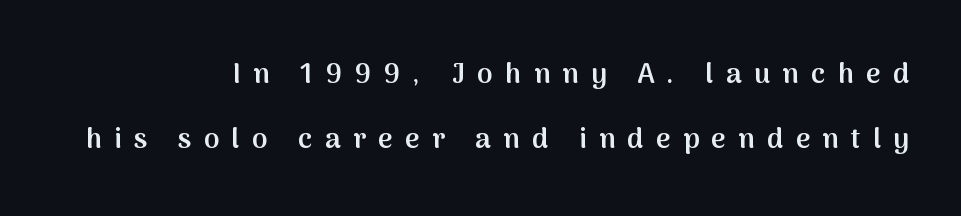
Posture: vertical. Inter-character spacing is expanded well beyond the font's built-in metrics. Descenders hang freely into open space. Alignment: flush right. The font family rendered here belongs to the sans-serif group.
